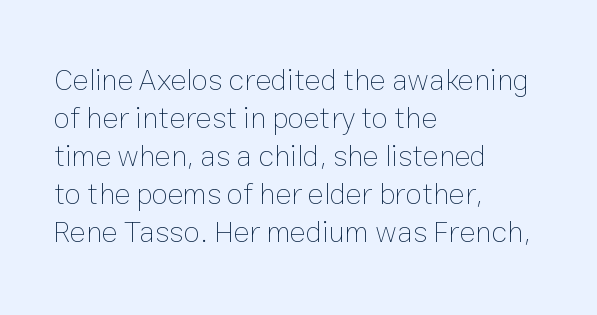
Q: Is the text bold? A: No.
Q: Is the text italic (slanted)? A: No, it is upright.
Q: Is the text underlined? A: No.
Q: How is the paragraph aligned? A: Left-aligned.
Q: Is the spacing between letters normal or unusually wide? A: Normal.
Q: Is the spacing between lines tight, normal or loose? A: Normal.
Q: Width (condensed, normal, or wide)? A: Normal.
Q: Stroke contrast? A: Low.
Q: x-height? A: Medium.
Q: Monospaced? A: No.
